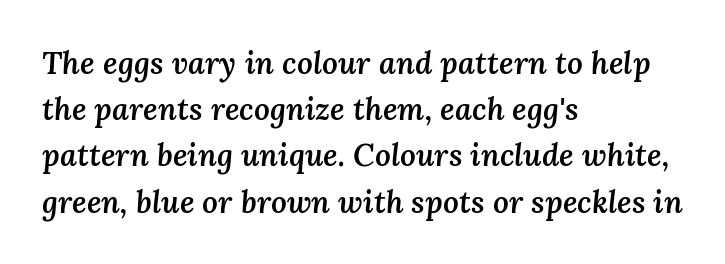
Q: Is the text bold? A: Semi-bold.
Q: Is the text italic (slanted)? A: Yes, it leans right by about 3 degrees.
Q: Is the text underlined? A: No.
Q: How is the paragraph aligned? A: Left-aligned.
Q: Is the spacing between letters normal or unusually wide? A: Normal.
Q: Is the spacing between lines tight, normal or loose? A: Normal.
Q: Width (condensed, normal, or wide)? A: Normal.
Q: Stroke contrast? A: Medium.
Q: x-height? A: Medium.
Q: Monospaced? A: No.
